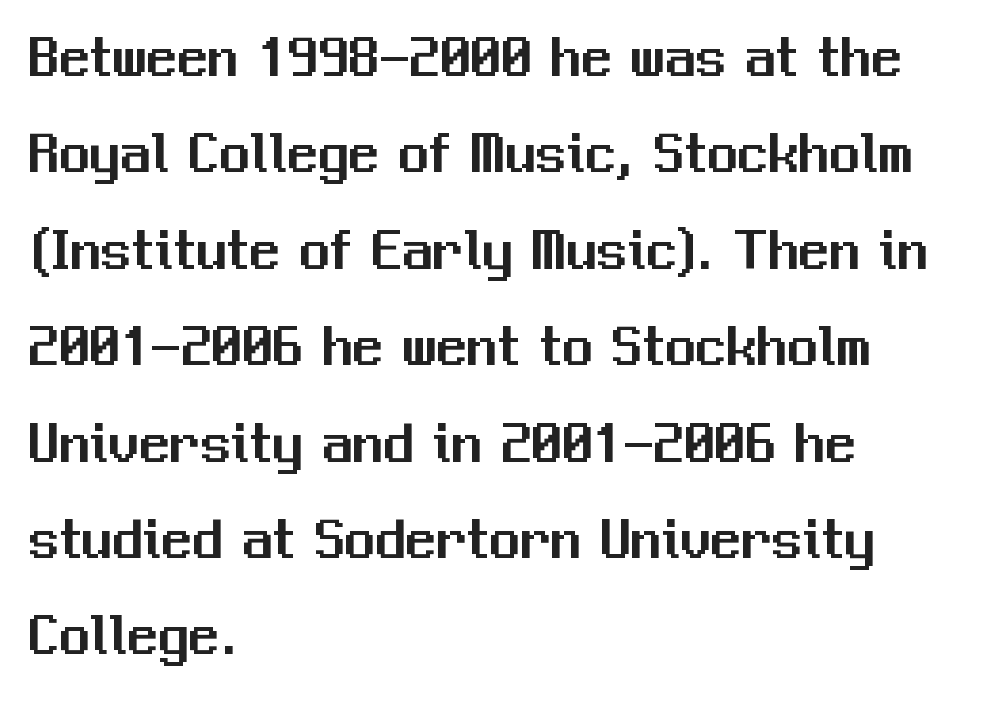
The rows are spaced the way most documents space them. This sample has the flowing, uneven cadence of proportional lettering. Does extra space separate the letters? No, they use regular spacing. The paragraph has a hard left edge and a soft right edge. Unlike italic type, these characters show no tilt at all.
